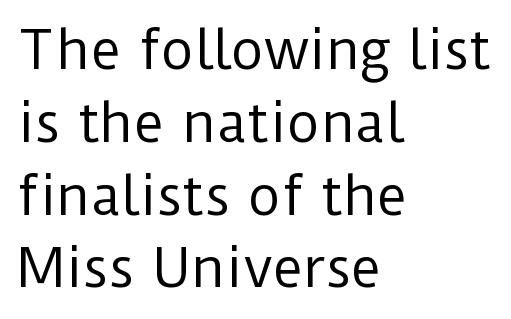
{"serif": "no", "italic": "no", "bold": "no", "weight": "regular", "width": "normal", "stroke_contrast": "low", "x_height": "medium", "monospaced": "no", "underline": "no", "align": "left", "line_spacing": "normal", "line_spacing_ratio": 1.4, "letter_spacing": "normal", "letter_spacing_em": 0.0, "glyph_px": 52}
